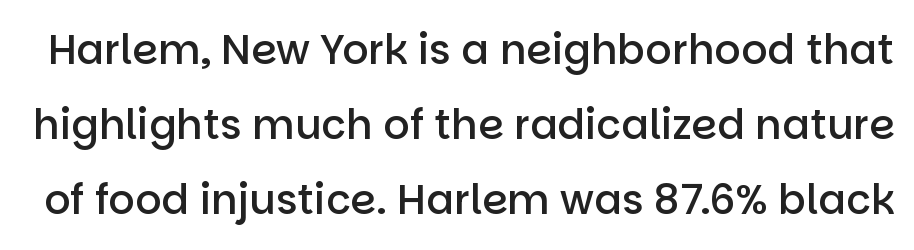
These lines are composed in type without serifs. In terms of posture, this sample is upright. Think of a printed novel: that variable character pitch is what you see here. Letter spacing: default.
